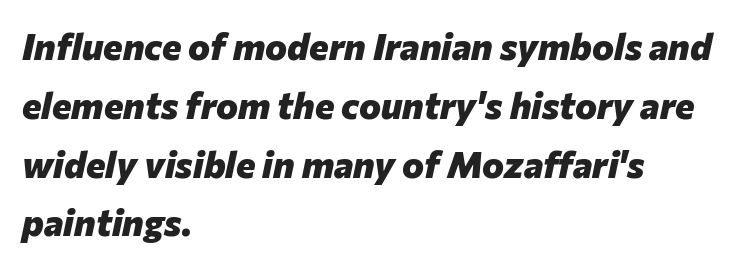
{"italic": "yes", "lean": "right", "slant_degrees": 12, "bold": "yes", "weight": "heavy", "width": "normal", "stroke_contrast": "low", "x_height": "medium", "monospaced": "no", "underline": "no", "align": "left", "line_spacing": "normal", "line_spacing_ratio": 1.59, "letter_spacing": "normal", "letter_spacing_em": 0.0, "glyph_px": 37}
